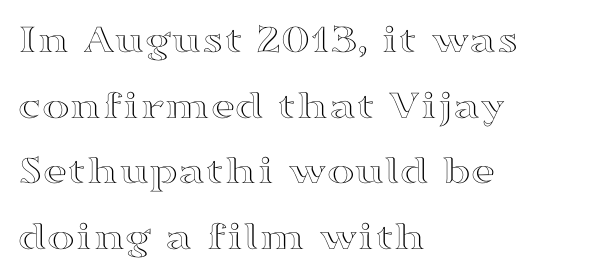
The image shows 42 px wide type, upright; set left-aligned, normal line spacing (1.56x), normal letter spacing, not underlined; a medium x-height.
